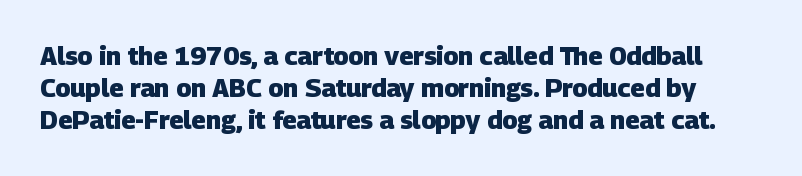
{"bold": "yes", "underline": "no", "line_spacing": "normal", "line_spacing_ratio": 1.29, "letter_spacing": "normal", "letter_spacing_em": 0.0, "glyph_px": 25}
